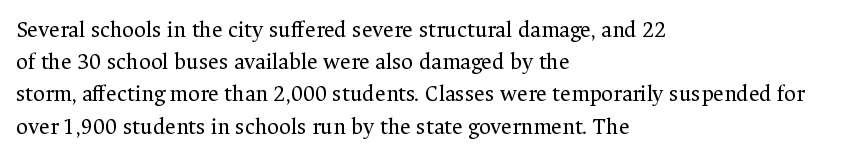
Q: Is the text bold? A: No.
Q: Is the text italic (slanted)? A: No, it is upright.
Q: Is the text underlined? A: No.
Q: How is the paragraph aligned? A: Left-aligned.
Q: Is the spacing between letters normal or unusually wide? A: Normal.
Q: Is the spacing between lines tight, normal or loose? A: Normal.
